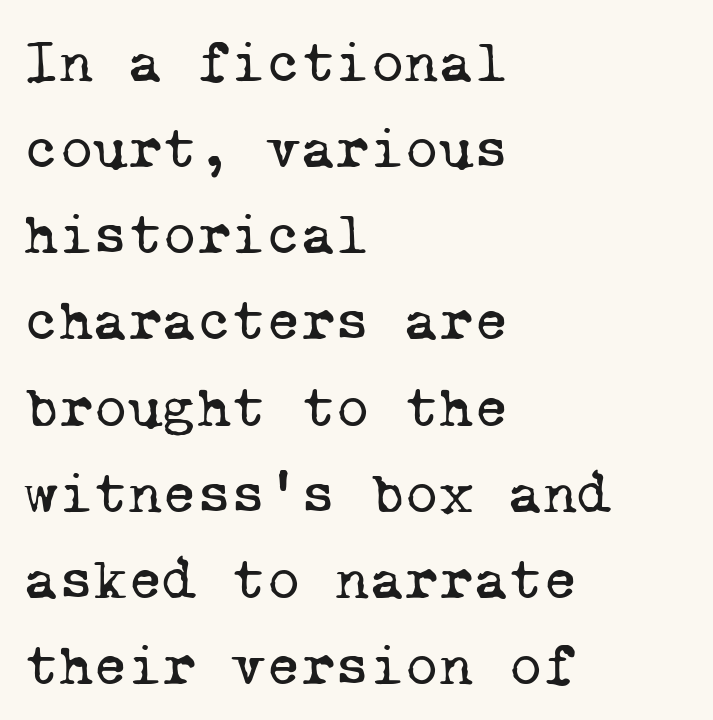
The image shows 59 px regular-weight serif type, monospaced; set left-aligned, normal line spacing (1.46x), normal letter spacing, not underlined; low stroke contrast and a medium x-height.
